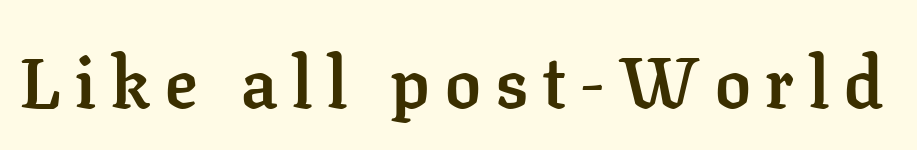
The image shows 71 px semibold serif type, upright; set unusually wide letter spacing (+0.21 em), not underlined; low stroke contrast and a medium x-height.
